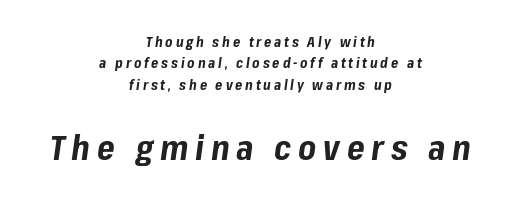
Q: Is the text bold? A: Yes.
Q: Is the text italic (slanted)? A: Yes, it leans right by about 8 degrees.
Q: Is the text underlined? A: No.
Q: How is the paragraph aligned? A: Centered.
Q: Is the spacing between letters normal or unusually wide? A: Unusually wide.
Q: Is the spacing between lines tight, normal or loose? A: Normal.
Q: Which block of text is set in a larger size, the first (top) or the second (bottom)? A: The second (bottom) one.
Q: Width (condensed, normal, or wide)? A: Normal.
Q: Stroke contrast? A: Low.
Q: x-height? A: Medium.
Q: Monospaced? A: No.
